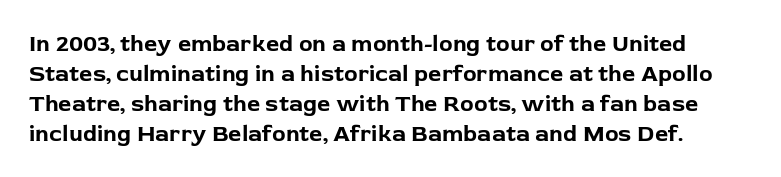
As a designer I'd log this as weight 700, bold. Italic? Not at all — the glyphs are vertical. Type without underlining. Letter spacing: default. Compared with typical paragraphs, the rows here are spaced about the same.
